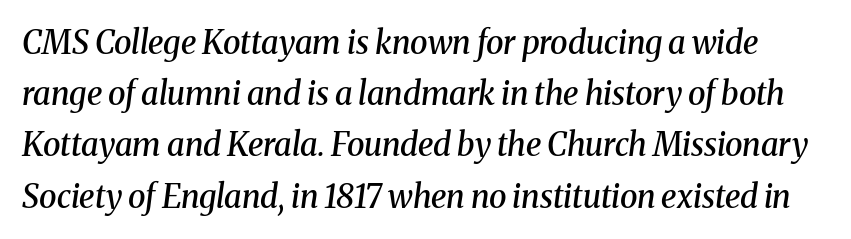
Note the varied advance widths — an 'i' is clearly narrower than an 'm'. Observe the ordinary spacing: letters are neighbours, not strangers. Weight: semibold (demi). Note: serifs present on the glyphs. The rows are spaced the way most documents space them.
